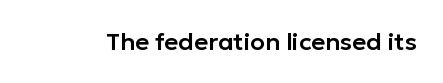
Q: Is the text italic (slanted)? A: No, it is upright.
Q: Is the text underlined? A: No.
Q: Is the spacing between letters normal or unusually wide? A: Normal.
